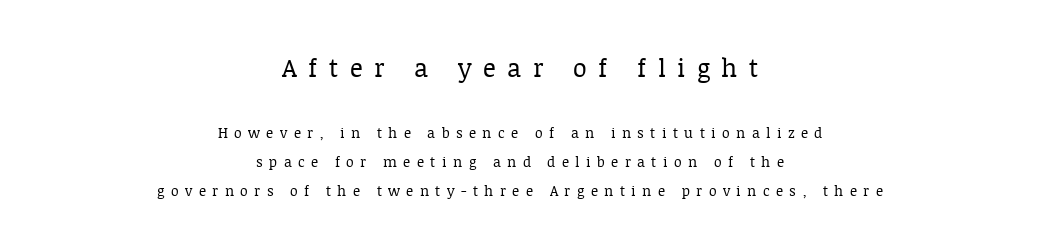
{"italic": "no", "bold": "no", "underline": "no", "align": "center", "line_spacing": "loose", "line_spacing_ratio": 2.07, "letter_spacing": "wide", "letter_spacing_em": 0.46, "larger_block": "first", "size_ratio": 1.79, "glyph_px": 25}
